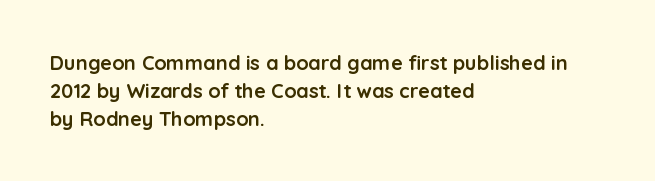
Its strokes are broad and dark, the hallmark of bold type. Plain, unruled lines of type. The paragraph shown leans on its left margin. Reading down the column, the eye jumps a familiar distance to each next line. Vertical strokes here are truly vertical.
